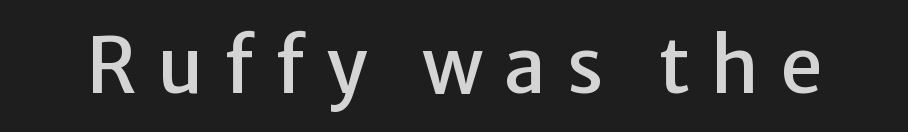
The image shows 76 px sans-serif type, upright; set unusually wide letter spacing (+0.27 em), not underlined; low stroke contrast and a medium x-height.
